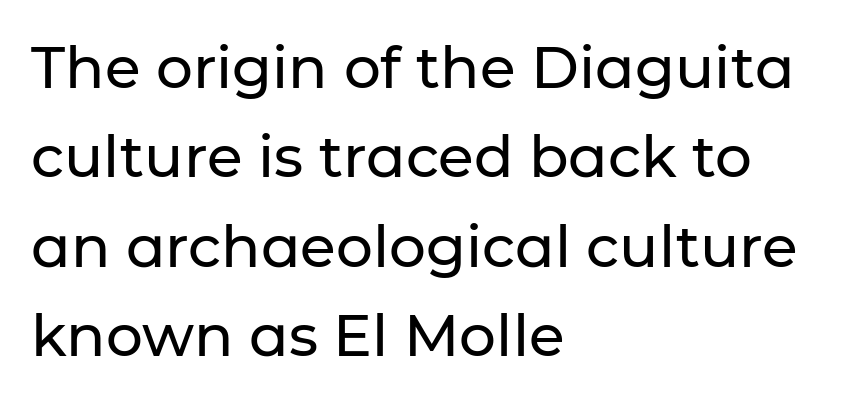
{"serif": "no", "italic": "no", "width": "normal", "stroke_contrast": "low", "x_height": "medium", "monospaced": "no", "underline": "no", "align": "left", "line_spacing": "normal", "line_spacing_ratio": 1.54, "letter_spacing": "normal", "letter_spacing_em": 0.0, "glyph_px": 58}
